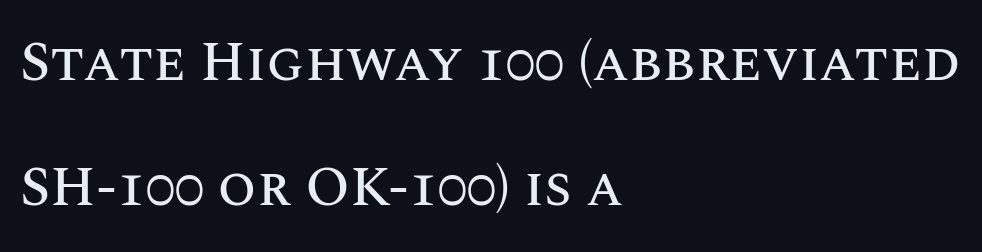
A great deal of white space separates one row of letters from the next. Character widths vary here, with narrow letters taking less room than wide ones. The passage is arranged the way most books set body copy — flush left. Upright lettering throughout. Just letters on the line, the space beneath them empty.
